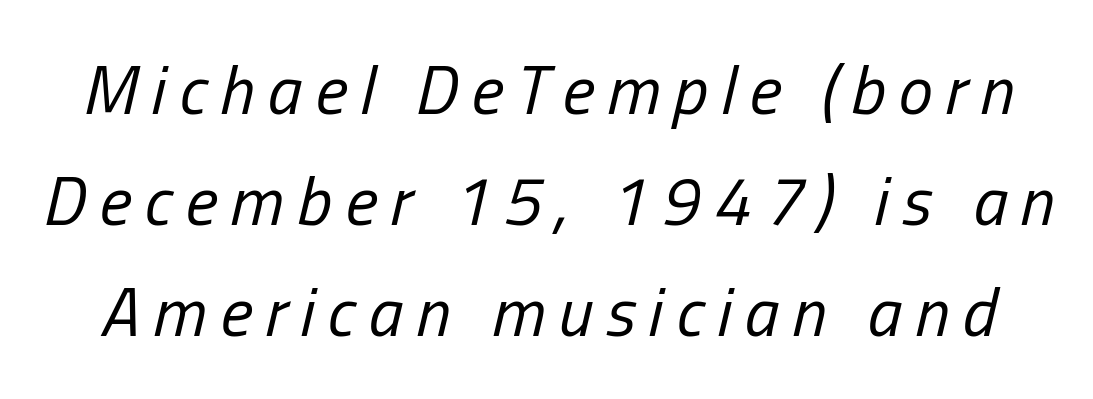
{"italic": "yes", "lean": "right", "slant_degrees": 13, "bold": "no", "weight": "regular", "width": "condensed", "stroke_contrast": "low", "x_height": "medium", "monospaced": "no", "underline": "no", "line_spacing": "normal", "line_spacing_ratio": 1.61, "glyph_px": 69}
